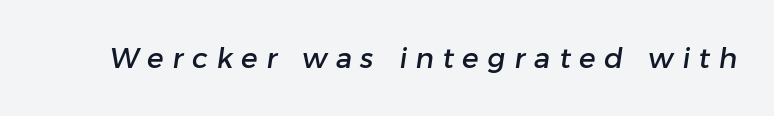
{"serif": "no", "width": "normal", "stroke_contrast": "low", "x_height": "medium", "monospaced": "no", "underline": "no", "letter_spacing": "wide", "letter_spacing_em": 0.31, "glyph_px": 28}
